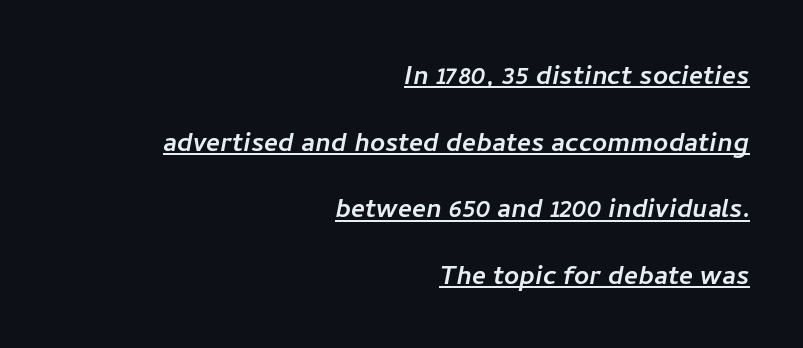
If you drew a ruler down the right edge, every line would touch it. Think of a printed novel: that variable character pitch is what you see here. There is no visible air inserted between adjacent glyphs. Unlike a traditional serif, this face leaves its strokes unadorned. Rows of type keep a wide berth in the vertical direction. Looks like someone drew a line under every word here.
